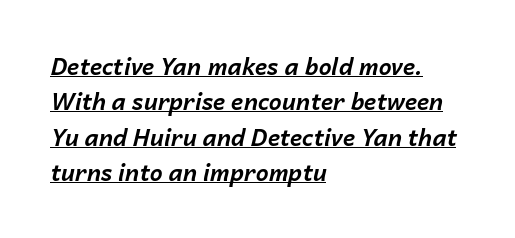
{"italic": "yes", "lean": "right", "slant_degrees": 14, "bold": "yes", "underline": "yes", "align": "left", "line_spacing": "normal", "line_spacing_ratio": 1.54, "letter_spacing": "normal", "letter_spacing_em": 0.0, "glyph_px": 23}
